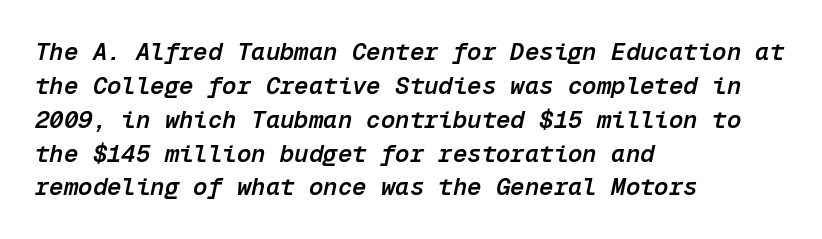
{"italic": "yes", "lean": "right", "slant_degrees": 12, "bold": "semi", "underline": "no", "align": "left", "line_spacing": "normal", "line_spacing_ratio": 1.41, "letter_spacing": "normal", "letter_spacing_em": 0.0, "glyph_px": 24}
